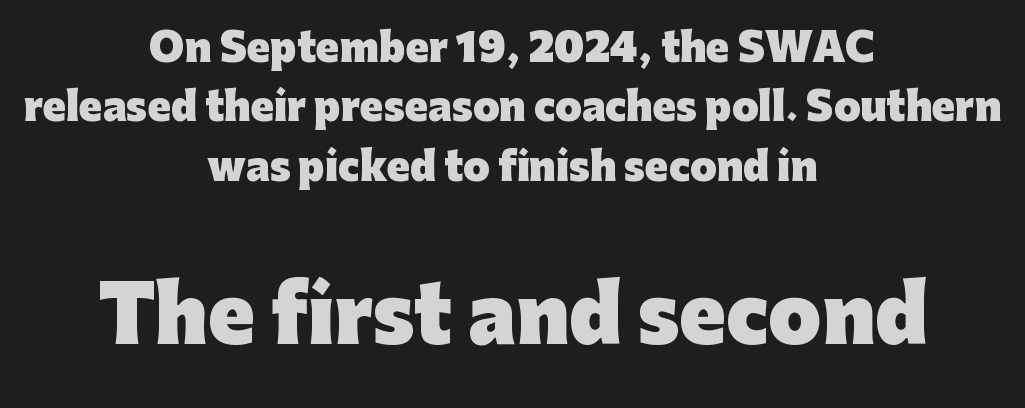
Block two is the big one; block one sits smaller above it. Look at the tracking — it's just the regular setting, nothing added. A clean baseline with only descenders dipping below it. Is there any slant? The stems are plumb.
